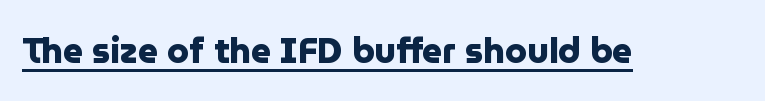
{"serif": "no", "italic": "no", "bold": "yes", "weight": "heavy", "width": "normal", "stroke_contrast": "low", "x_height": "medium", "monospaced": "no", "underline": "yes", "letter_spacing": "normal", "letter_spacing_em": 0.0, "glyph_px": 35}
